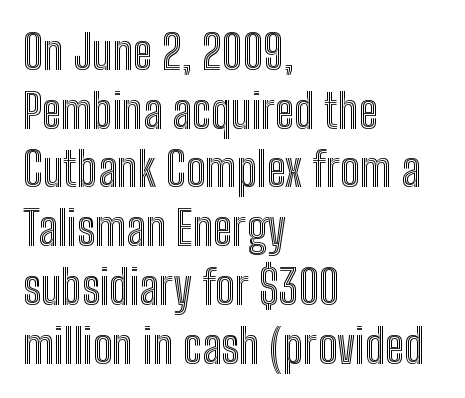
{"italic": "no", "width": "condensed", "x_height": "medium", "monospaced": "no", "underline": "no", "align": "left", "line_spacing": "normal", "line_spacing_ratio": 1.25, "letter_spacing": "normal", "letter_spacing_em": 0.0, "glyph_px": 47}
